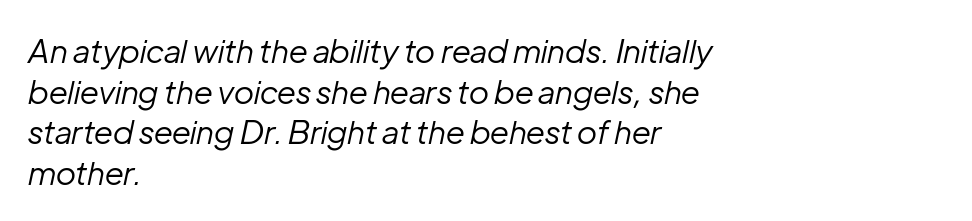
Q: Is the text bold? A: No.
Q: Is the text italic (slanted)? A: Yes, it leans right by about 12 degrees.
Q: Is the text underlined? A: No.
Q: How is the paragraph aligned? A: Left-aligned.
Q: Is the spacing between letters normal or unusually wide? A: Normal.
Q: Is the spacing between lines tight, normal or loose? A: Normal.
Q: Width (condensed, normal, or wide)? A: Normal.
Q: Stroke contrast? A: Low.
Q: x-height? A: Medium.
Q: Monospaced? A: No.
